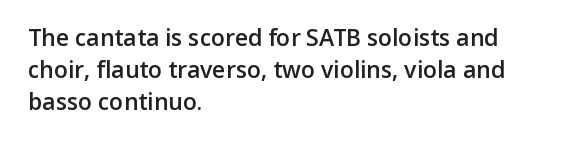
The foot of each line stays bare and open. Evenly set lines give the paragraph a standard silhouette. Left-aligned paragraph, ragged on the right. Does the lettering tilt? It doesn't — this is upright. The line texture is even and compact thanks to regular tracking.
